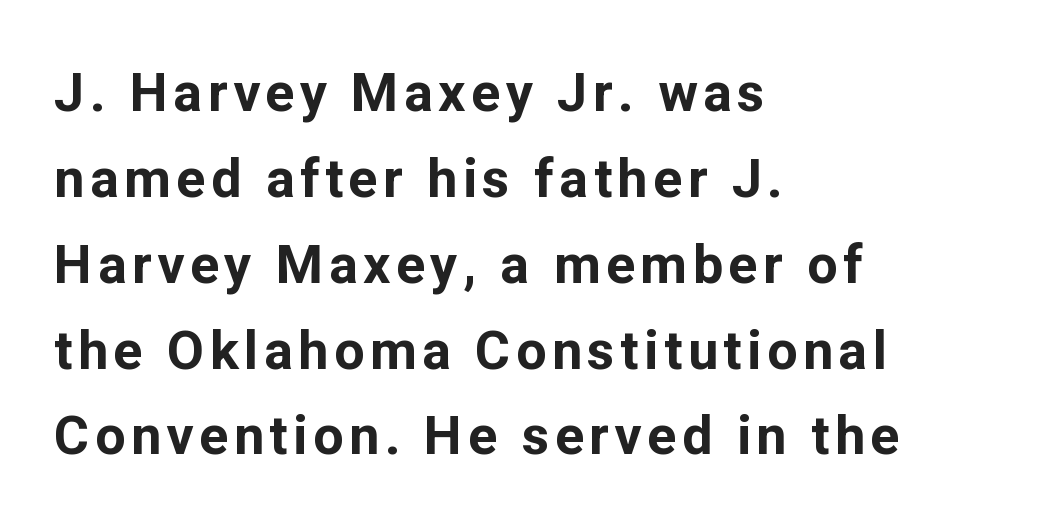
The image shows 54 px bold sans-serif type, upright; set left-aligned, normal line spacing (1.59x), not underlined; low stroke contrast and a medium x-height.
